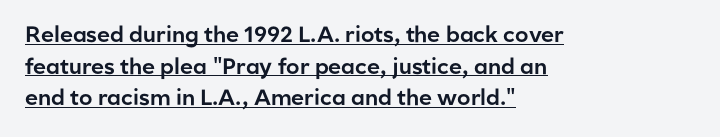
This rendering leaves character spacing at its baseline value. In CSS terms this would be text-align: left. Caption: lettering with a line underneath. How would I describe the line gaps? Plain and ordinary.
